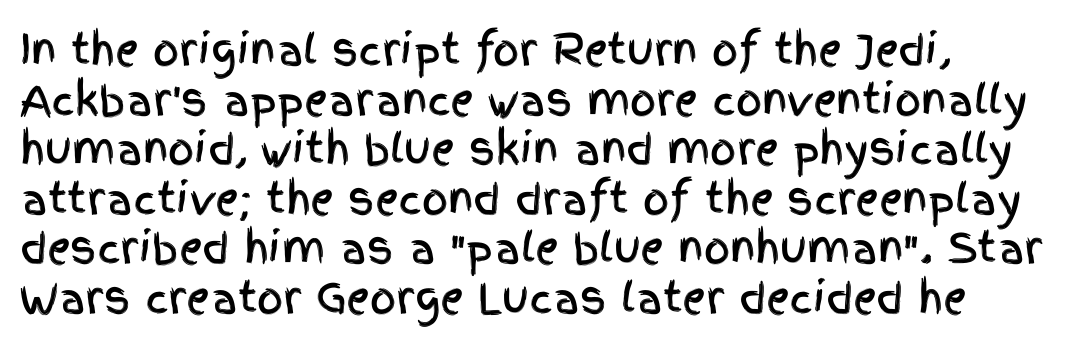
Q: Is the text italic (slanted)? A: No, it is upright.
Q: Is the typeface a serif or a sans-serif typeface? A: Sans-serif.
Q: Is the text underlined? A: No.
Q: How is the paragraph aligned? A: Left-aligned.
Q: Is the spacing between letters normal or unusually wide? A: Normal.
Q: Width (condensed, normal, or wide)? A: Condensed.
Q: x-height? A: Large.
Q: Monospaced? A: No.
